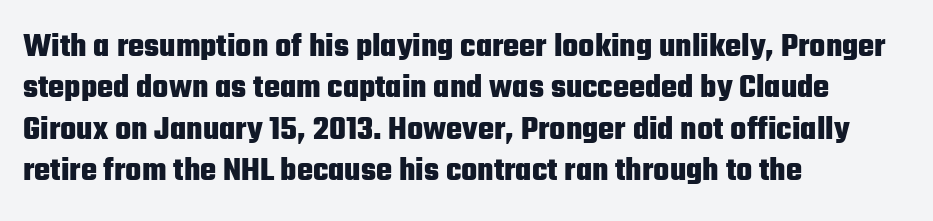
Are there feet on the stems? There aren't — it's a sans. Look at the tracking — it's just the regular setting, nothing added. The foot of each line stays bare and open. Character widths vary here, with narrow letters taking less room than wide ones. How heavy is the stroke? Heavy — this is a bold.
